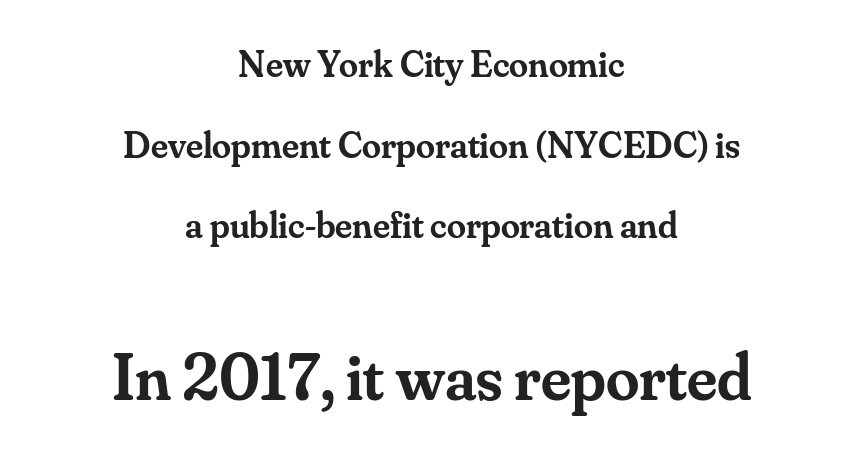
The image shows 67 px semibold serif type, upright; set centered, loose line spacing (2.12x), normal letter spacing, not underlined; the second (bottom) block is 1.76x larger; medium stroke contrast and a small x-height.
